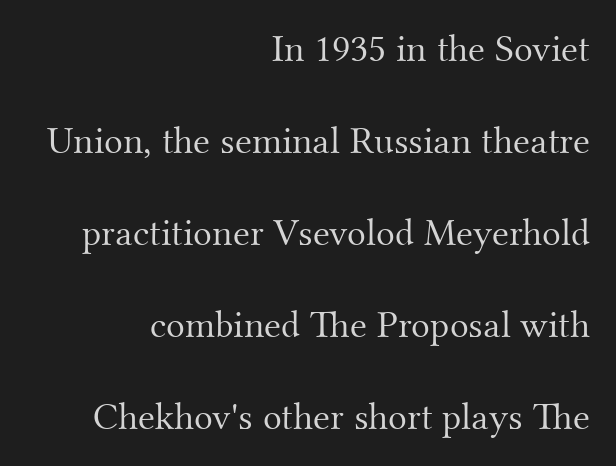
The image shows 39 px light serif type, upright; set right-aligned, loose line spacing (2.36x), normal letter spacing, not underlined; medium stroke contrast and a small x-height.
